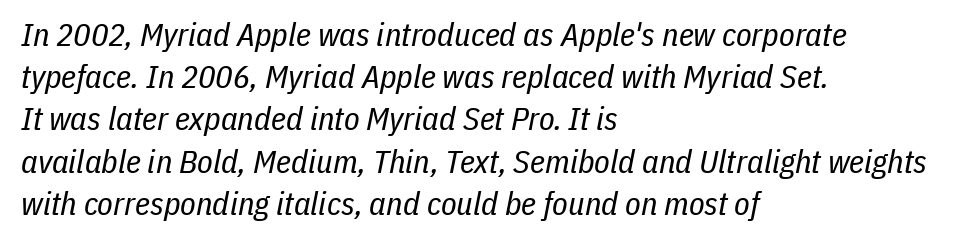
Q: Is the text bold? A: No.
Q: Is the text italic (slanted)? A: Yes, it leans right by about 11 degrees.
Q: Is the text underlined? A: No.
Q: How is the paragraph aligned? A: Left-aligned.
Q: Is the spacing between letters normal or unusually wide? A: Normal.
Q: Is the spacing between lines tight, normal or loose? A: Normal.
Q: Width (condensed, normal, or wide)? A: Condensed.
Q: Stroke contrast? A: Low.
Q: x-height? A: Medium.
Q: Monospaced? A: No.
